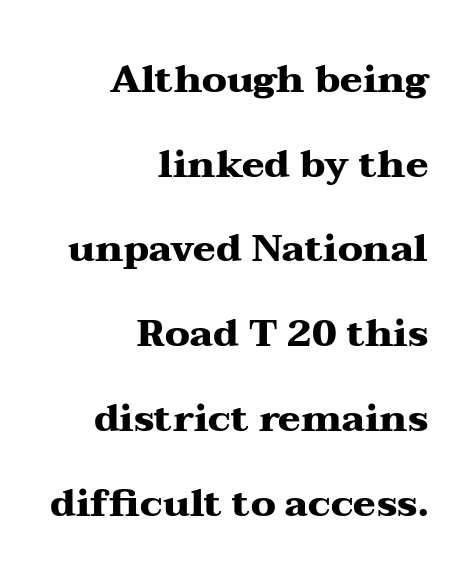
The image shows 38 px heavy, wide serif type, upright; set right-aligned, loose line spacing (2.23x), normal letter spacing, not underlined; medium stroke contrast and a medium x-height.
